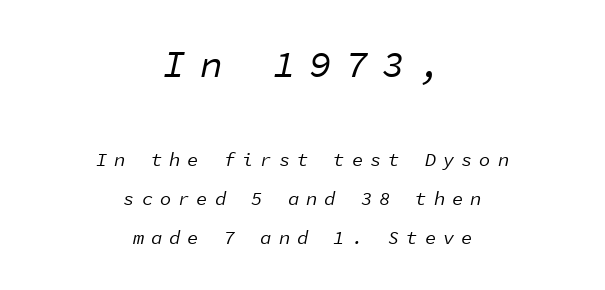
Looks like terminal output: every glyph gets an equal slot. Notice how the passage keeps no hard edge, just a central spine. Large over small — that's the arrangement of the two blocks here. The passage shown leans; its letterforms are oblique.
